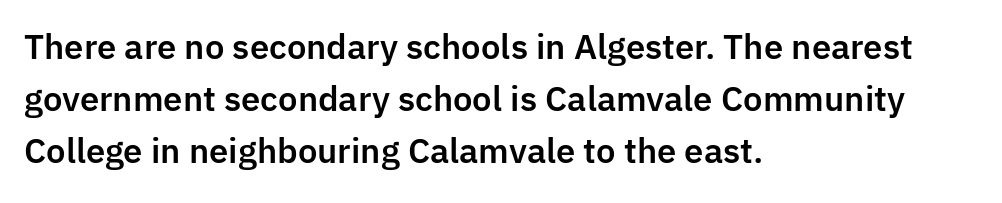
You could not count columns in this text — the font is proportionally spaced. Notice how the passage keeps a crisp vertical edge on the left only. The rows are spaced the way most documents space them. Nothing sits at the stroke ends, so this counts as sans-serif. Observe the ordinary spacing: letters are neighbours, not strangers.
